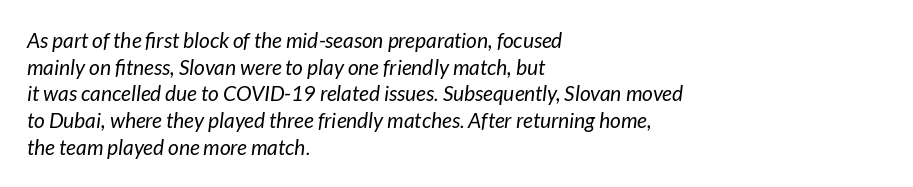
The image shows 21 px text type, italic (leaning right); set left-aligned, normal line spacing (1.27x), normal letter spacing, not underlined.
